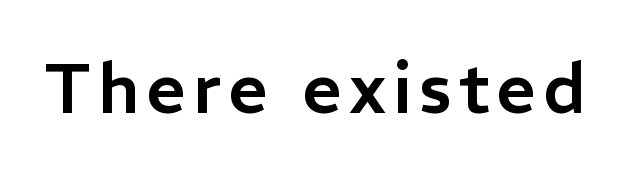
The image shows 70 px sans-serif type, upright; set not underlined; low stroke contrast and a medium x-height.
